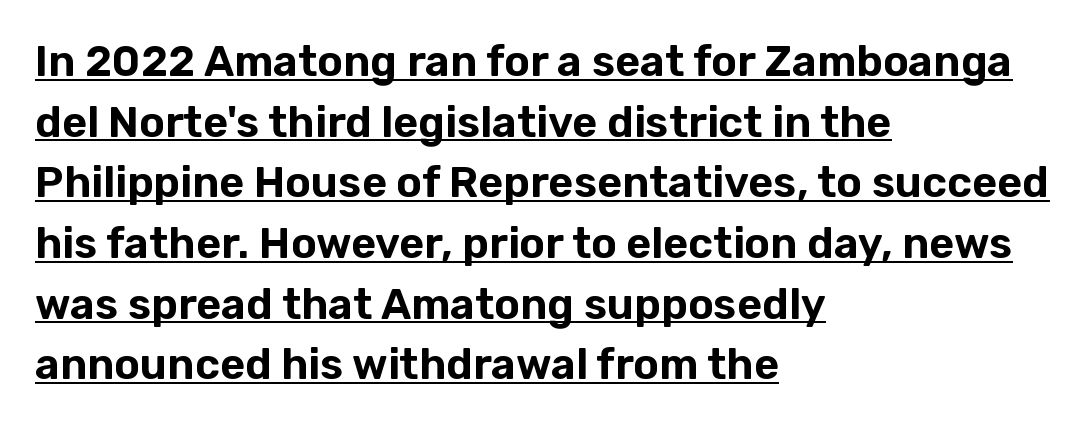
The type sits square on the baseline with zero lean. A normal amount of white space separates one row of letters from the next. The passage shown is typed in a proportional face where columns would drift. What kind of face is this? One without serifs — a sans. You could call the tracking neutral — neither tight nor loose. One-word summary of the alignment: left.
